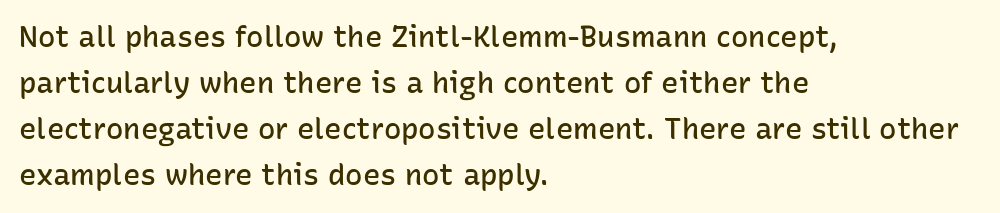
Each word holds together tightly as a unit, with standard inter-letter gaps. The typesetter chose a ragged-right arrangement here. The space between consecutive lines is moderate. The foot of each line stays bare and open.
